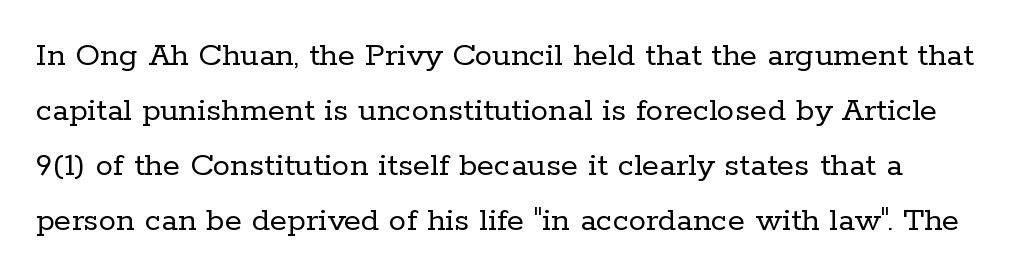
Q: Is the text bold? A: No.
Q: Is the text italic (slanted)? A: No, it is upright.
Q: Is the typeface a serif or a sans-serif typeface? A: Serif.
Q: Is the text underlined? A: No.
Q: Is the spacing between letters normal or unusually wide? A: Normal.
Q: Is the spacing between lines tight, normal or loose? A: Normal.
Q: Width (condensed, normal, or wide)? A: Normal.
Q: Stroke contrast? A: Low.
Q: x-height? A: Medium.
Q: Monospaced? A: No.
